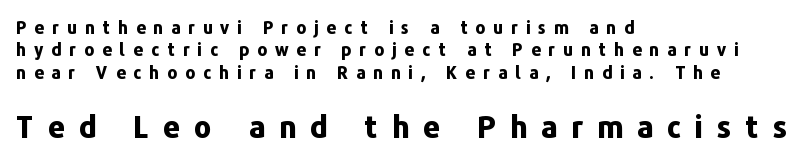
The image shows 30 px bold sans-serif type, upright; set left-aligned, normal line spacing (1.32x), unusually wide letter spacing (+0.46 em), not underlined; the second (bottom) block is 1.76x larger; low stroke contrast and a medium x-height.
